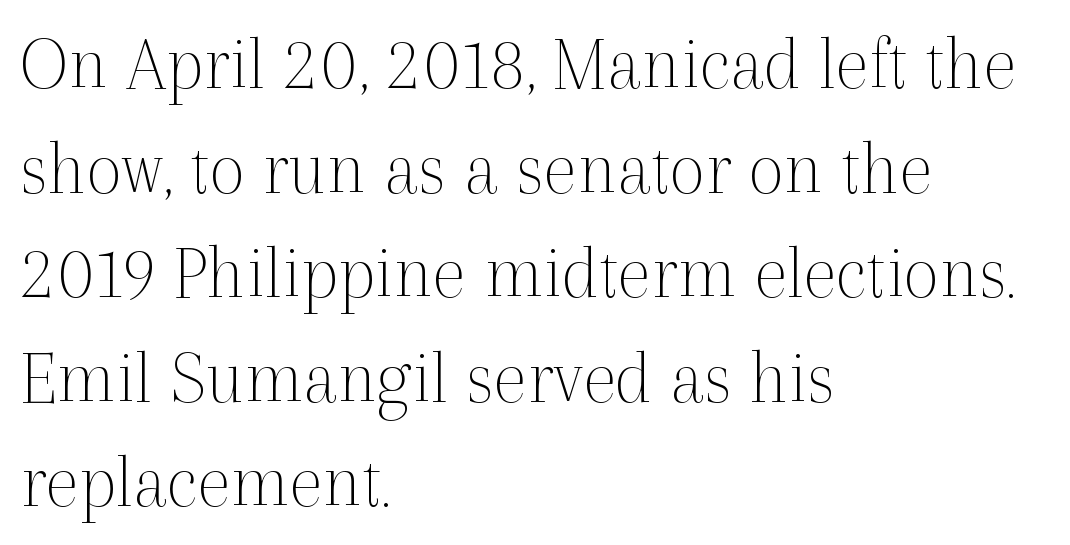
Q: Is the text bold? A: No.
Q: Is the text italic (slanted)? A: No, it is upright.
Q: Is the typeface a serif or a sans-serif typeface? A: Serif.
Q: Is the text underlined? A: No.
Q: How is the paragraph aligned? A: Left-aligned.
Q: Is the spacing between letters normal or unusually wide? A: Normal.
Q: Is the spacing between lines tight, normal or loose? A: Normal.
Q: Width (condensed, normal, or wide)? A: Normal.
Q: x-height? A: Medium.
Q: Monospaced? A: No.
